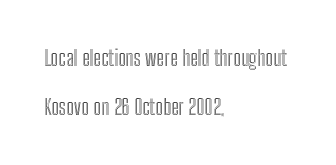
The glyphs are unaccompanied by any horizontal stroke below them. Line starts are locked; line ends wander. No extra tracking has been applied to these lines. Vertical strokes here are truly vertical.
